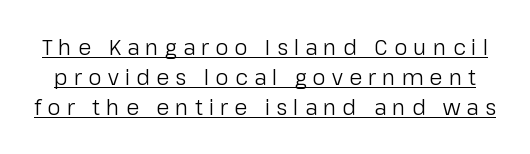
{"italic": "no", "bold": "no", "underline": "yes", "line_spacing": "normal", "line_spacing_ratio": 1.43, "letter_spacing": "wide", "letter_spacing_em": 0.29, "glyph_px": 21}
